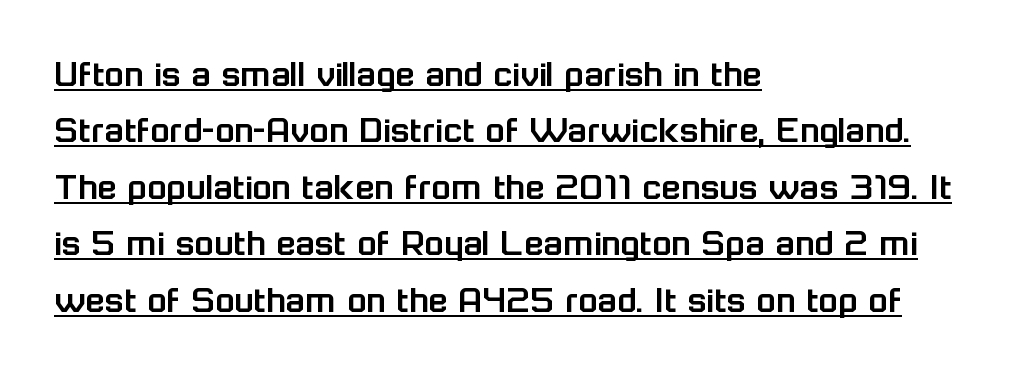
Has an underline been added? It has. These lines sit exactly where default settings would place them. Spacing verdict: proportional, widths tailored to each character. You could call the tracking neutral — neither tight nor loose. Posture: straight, roman, zero tilt. Note: no serifs on the glyphs.
